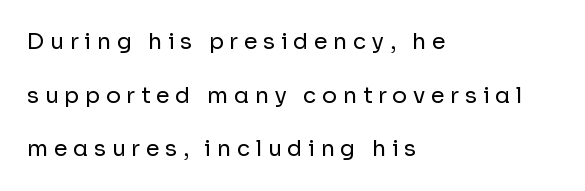
The image shows 22 px text type, upright; set left-aligned, loose line spacing (2.44x), unusually wide letter spacing (+0.26 em), not underlined.
